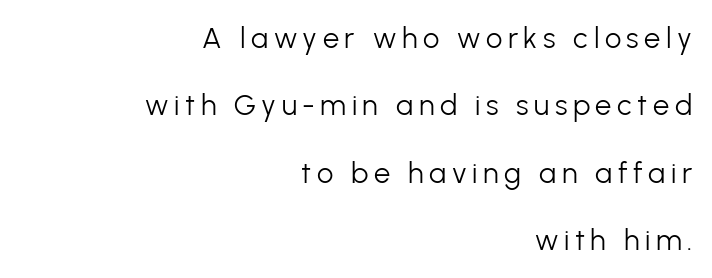
Right-aligned paragraph, ragged on the left. This is sans-serif lettering, the kind often seen on screens and signage. The lines are spread far apart with generous leading. Quick note: underline off. The passage shown is typed in a proportional face where columns would drift. Vertical strokes here are truly vertical.
